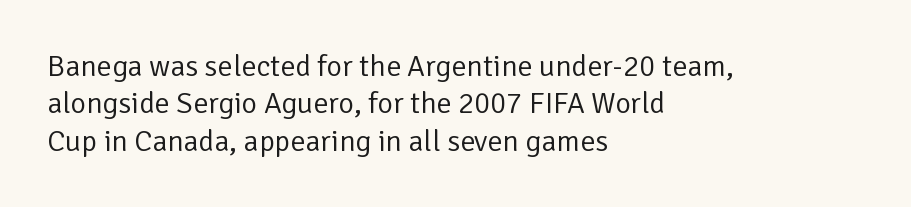
The image shows 30 px regular-weight sans-serif type, upright; set left-aligned, normal line spacing (1.25x), normal letter spacing, not underlined; low stroke contrast and a medium x-height.
